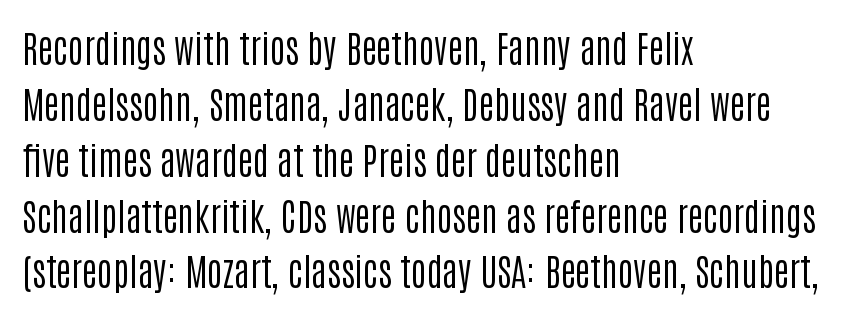
The image shows 37 px regular-weight, condensed sans-serif type, upright; set left-aligned, normal line spacing (1.51x), normal letter spacing, not underlined; low stroke contrast and a large x-height.
